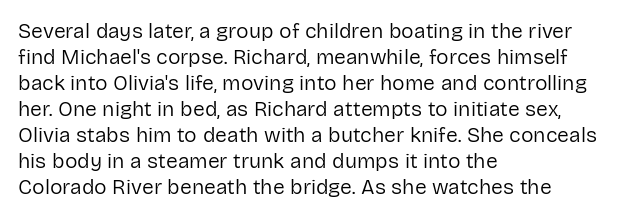
The image shows 21 px text type, upright; set left-aligned, line spacing 1.24x, normal letter spacing, not underlined.
